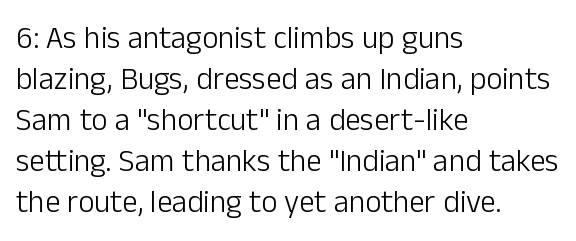
Rows of type keep a routine distance in the vertical direction. The type sits square on the baseline with zero lean. Stroke thickness stays within the range of a standard reading face or lighter. These lines are set flush left with a ragged right edge. Between one letter and the next there's only the usual sliver of space.
